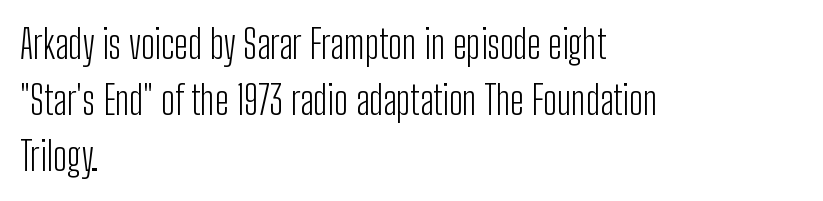
The image shows 39 px light, condensed sans-serif type, upright; set left-aligned, normal line spacing (1.44x), normal letter spacing, not underlined; low stroke contrast and a medium x-height.
